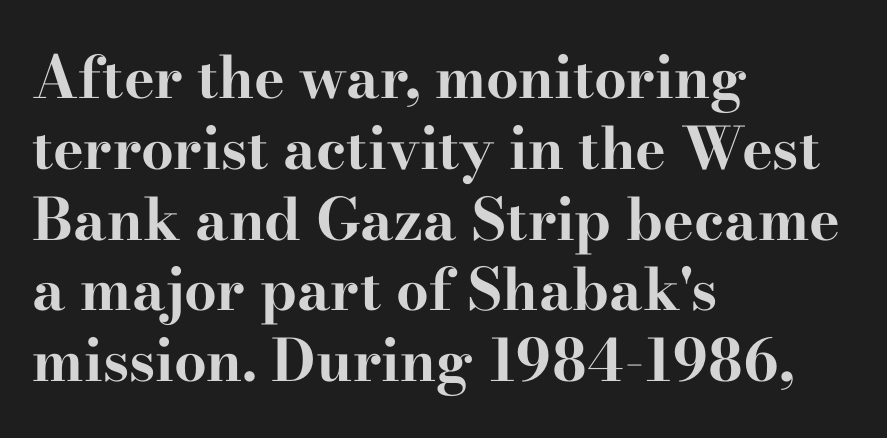
The image shows 58 px bold, wide serif type, upright; set left-aligned, line spacing 1.22x, normal letter spacing, not underlined; high stroke contrast and a small x-height.
